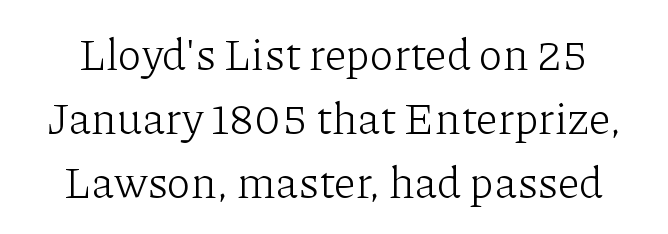
A serif font was chosen for this passage. The strip under each line holds only bare page. Looks like regular typesetting: each glyph gets only the width it needs. Regarding leading, the lines here are spaced in the standard way. Ordinary non-slanted type is in use. Nothing heavy about these letters — not bold at all.
